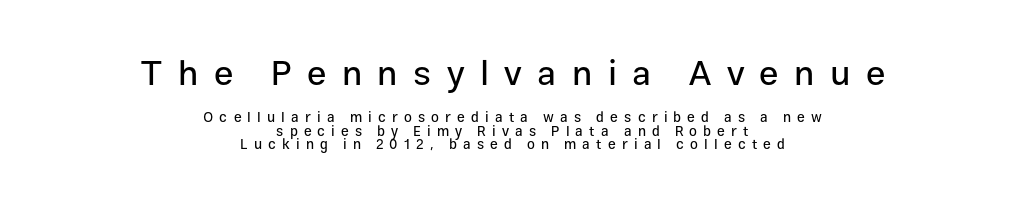
Upright lettering throughout. These lines are rendered in a variable-pitch font. The first block has been scaled up relative to the second. Each letter's strokes conclude bluntly, with no projecting serifs. The gap between lines stays unmarked. One glance says dense: line gaps are narrower than usual.
